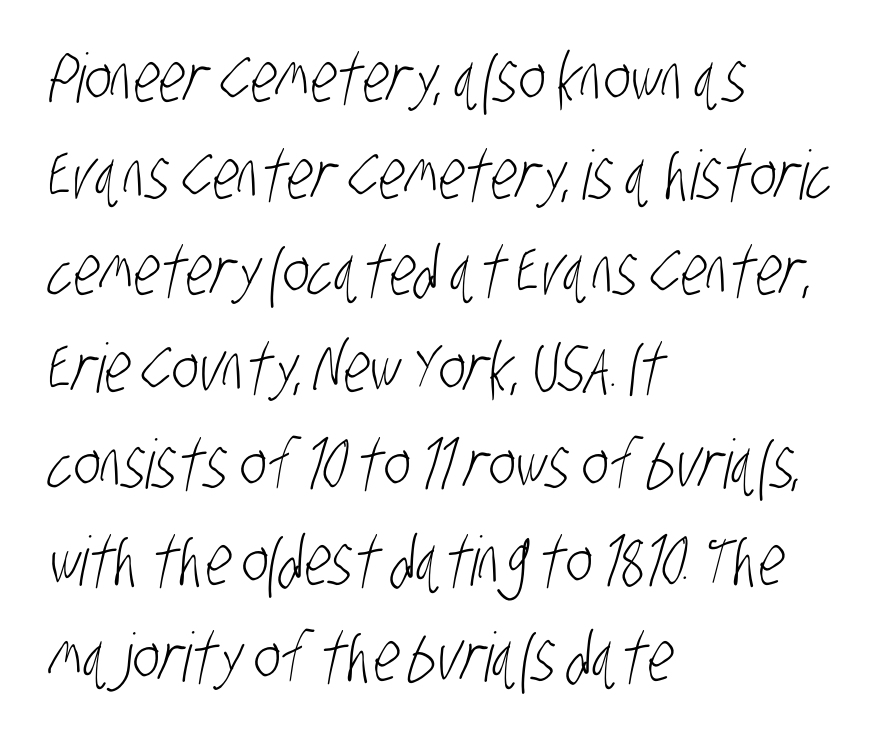
Q: Is the text bold? A: No.
Q: Is the typeface a serif or a sans-serif typeface? A: Sans-serif.
Q: Is the text underlined? A: No.
Q: How is the paragraph aligned? A: Left-aligned.
Q: Is the spacing between letters normal or unusually wide? A: Normal.
Q: Is the spacing between lines tight, normal or loose? A: Normal.
Q: Width (condensed, normal, or wide)? A: Condensed.
Q: Stroke contrast? A: Low.
Q: x-height? A: Large.
Q: Monospaced? A: No.
